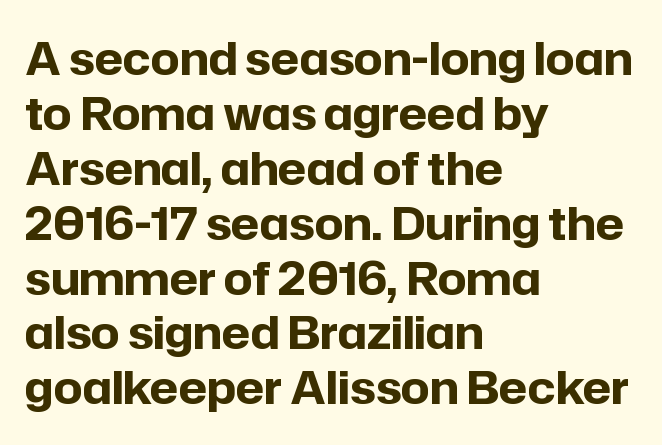
The compositor pushed each line to the left boundary. Underline: absent. Is this a sans? Yes — the strokes have no serifs. Standard letterfit; no display-style spreading of the glyphs.
